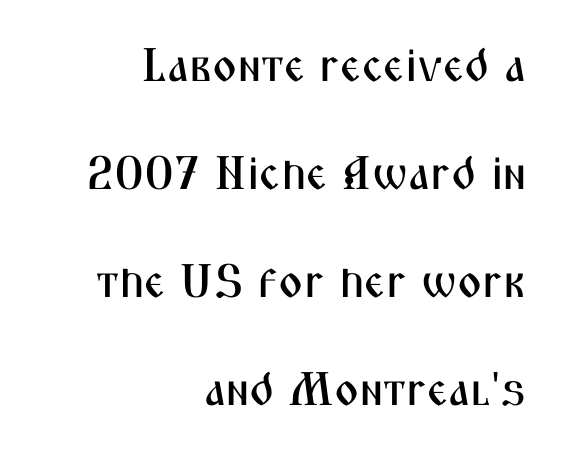
The image shows 47 px condensed sans-serif type, upright; set right-aligned, loose line spacing (2.3x), normal letter spacing, not underlined; medium stroke contrast and a medium x-height.
